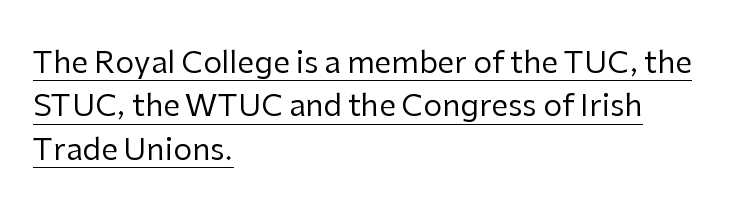
Q: Is the text bold? A: No.
Q: Is the text italic (slanted)? A: No, it is upright.
Q: Is the typeface a serif or a sans-serif typeface? A: Sans-serif.
Q: Is the text underlined? A: Yes.
Q: How is the paragraph aligned? A: Left-aligned.
Q: Is the spacing between letters normal or unusually wide? A: Normal.
Q: Is the spacing between lines tight, normal or loose? A: Normal.
Q: Width (condensed, normal, or wide)? A: Normal.
Q: Stroke contrast? A: Low.
Q: x-height? A: Medium.
Q: Monospaced? A: No.
